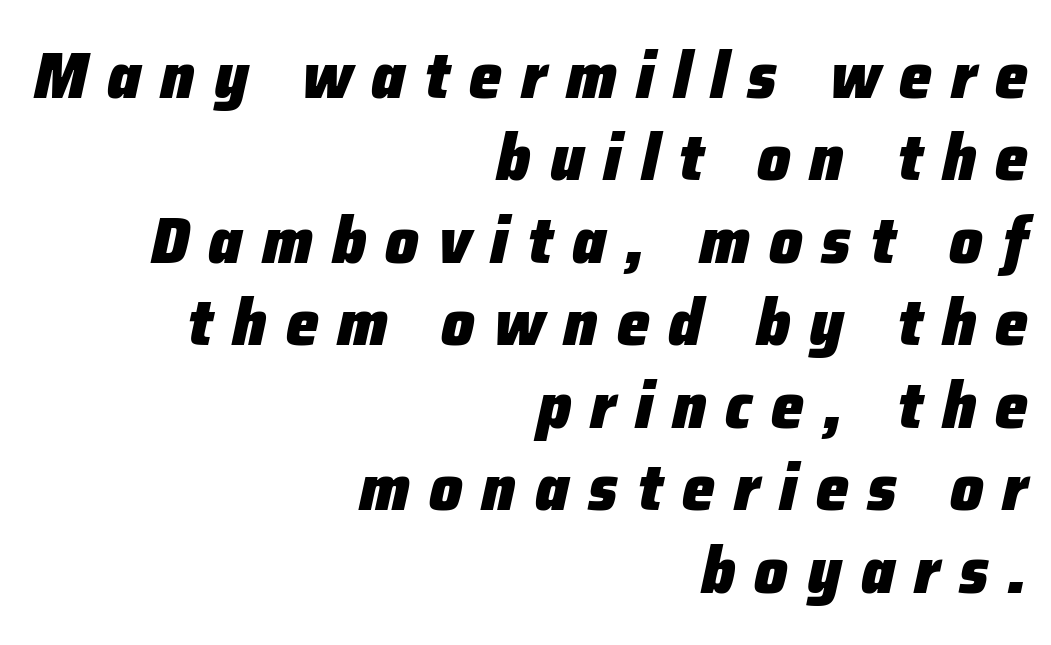
The rendering anchors every line to the right-hand side. Each glyph is drawn with heavy, bold strokes. Normally led — the rows are evenly, conventionally spaced. Slant detected: the letters are inclined.
